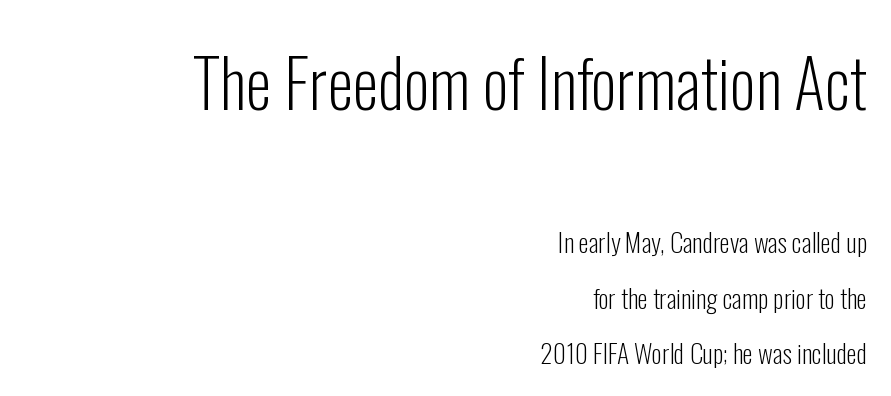
Q: Is the text bold? A: No.
Q: Is the text italic (slanted)? A: No, it is upright.
Q: Is the typeface a serif or a sans-serif typeface? A: Sans-serif.
Q: Is the text underlined? A: No.
Q: How is the paragraph aligned? A: Right-aligned.
Q: Is the spacing between letters normal or unusually wide? A: Normal.
Q: Is the spacing between lines tight, normal or loose? A: Loose.
Q: Which block of text is set in a larger size, the first (top) or the second (bottom)? A: The first (top) one.
Q: Width (condensed, normal, or wide)? A: Condensed.
Q: Stroke contrast? A: Low.
Q: x-height? A: Medium.
Q: Monospaced? A: No.
